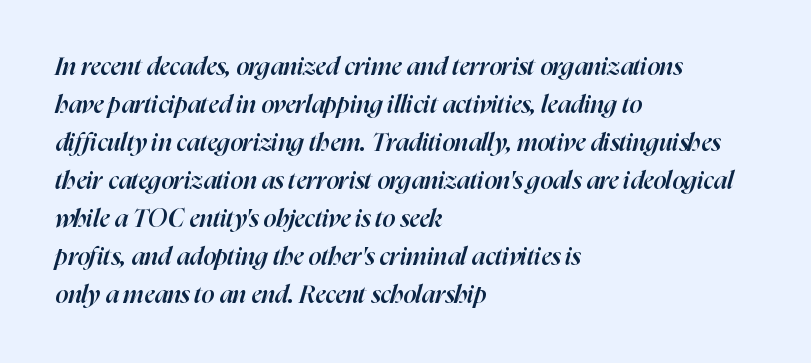
The image shows 25 px text type, italic (leaning right); set left-aligned, normal line spacing (1.52x), normal letter spacing, not underlined.
